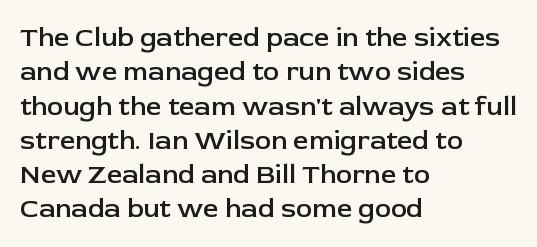
Left-aligned paragraph, ragged on the right. Nope, not italic — everything's standing straight. Strokes here are thickened, but only to semibold level. The leading is moderate, giving the passage an even texture.
